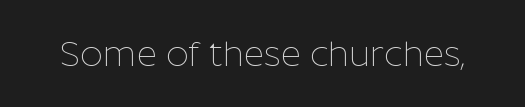
Regarding serifs, this sample does without them. The gaps between neighbouring characters are ordinary and unremarkable. Varying glyph widths throughout — classic text-font behaviour. Italic: no, the glyphs are upright roman. The font sits on the lighter half of the weight spectrum, regular included. Descenders are the only things crossing below the line.
